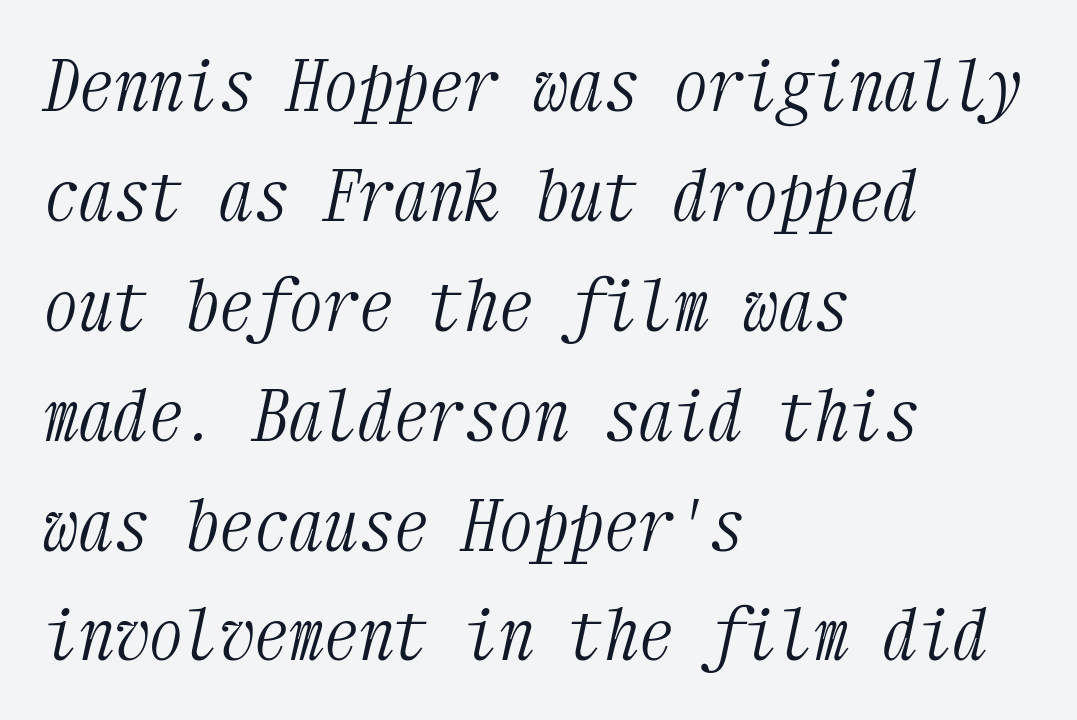
Q: Is the text bold? A: No.
Q: Is the text italic (slanted)? A: Yes, it leans right by about 12 degrees.
Q: Is the typeface a serif or a sans-serif typeface? A: Serif.
Q: Is the text underlined? A: No.
Q: How is the paragraph aligned? A: Left-aligned.
Q: Is the spacing between letters normal or unusually wide? A: Normal.
Q: Is the spacing between lines tight, normal or loose? A: Normal.
Q: Width (condensed, normal, or wide)? A: Condensed.
Q: Stroke contrast? A: Medium.
Q: x-height? A: Medium.
Q: Monospaced? A: Yes.
